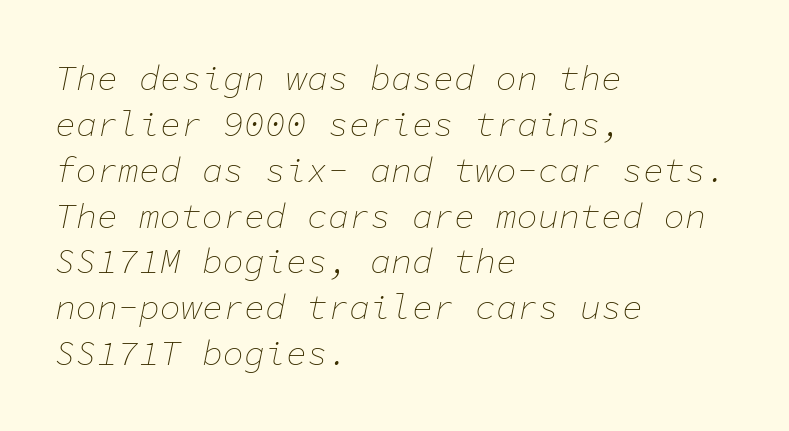
The passage shown has conventional tracking throughout. Nothing heavy about these letters — not bold at all. It's the slanting kind of type. This block has exactly the height ordinary leading produces. Glance below the letters and you will spot only blank space.
